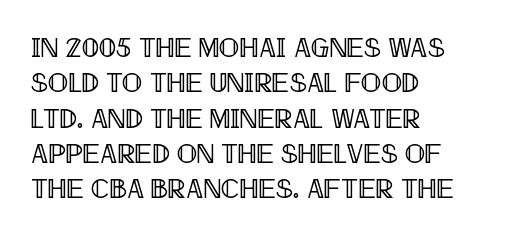
Interline gaps are of average width in this sample. The axis of the letterforms is exactly vertical. Casual observation: everything's shoved over to the left. These lines keep a tight, regular rhythm from letter to letter. Unmarked baselines from the first word to the last.
